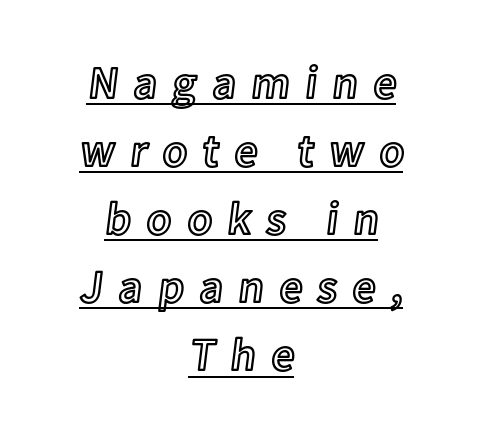
{"width": "normal", "x_height": "medium", "monospaced": "no", "underline": "yes", "align": "center", "line_spacing": "normal", "line_spacing_ratio": 1.48, "letter_spacing": "wide", "letter_spacing_em": 0.33, "glyph_px": 46}
